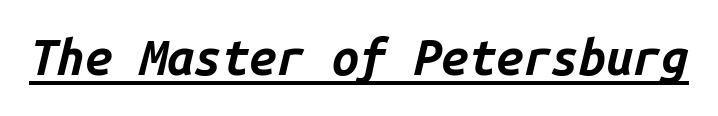
The image shows 49 px bold type, italic (leaning right), monospaced; set normal letter spacing, underlined; low stroke contrast and a medium x-height.
